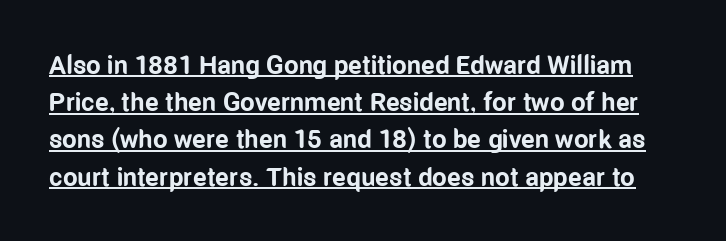
Q: Is the text bold? A: Yes.
Q: Is the text italic (slanted)? A: No, it is upright.
Q: Is the text underlined? A: Yes.
Q: Is the spacing between letters normal or unusually wide? A: Normal.
Q: Is the spacing between lines tight, normal or loose? A: Normal.
